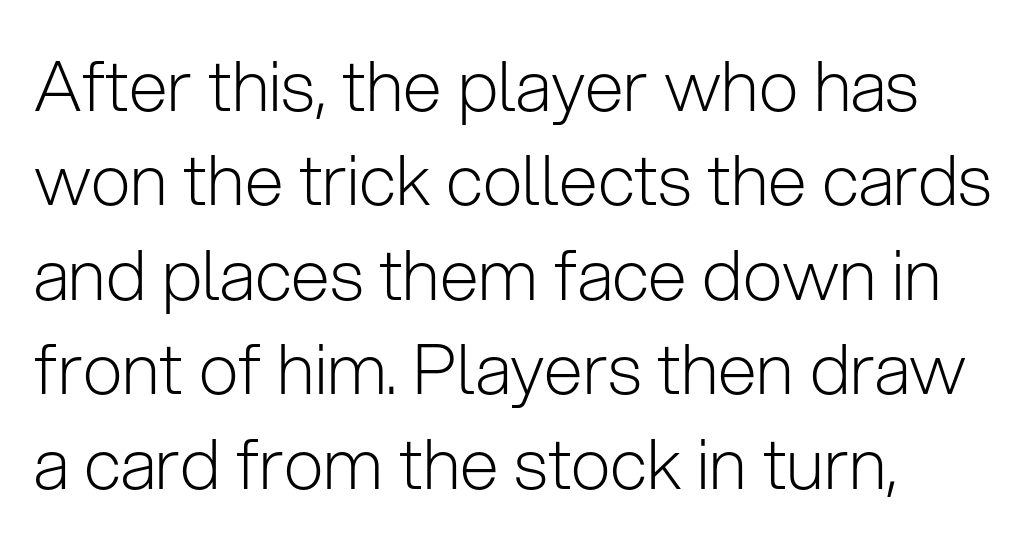
The image shows 70 px light sans-serif type, upright; set left-aligned, normal line spacing (1.35x), normal letter spacing, not underlined; low stroke contrast and a medium x-height.
